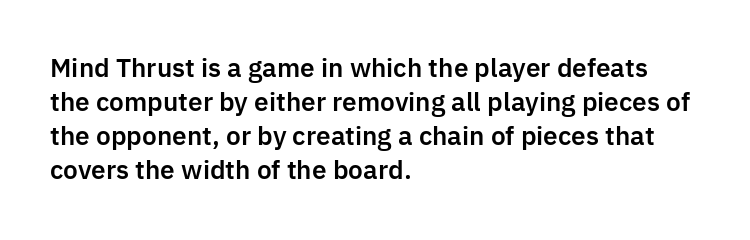
{"italic": "no", "underline": "no", "align": "left", "line_spacing": "normal", "line_spacing_ratio": 1.36, "letter_spacing": "normal", "letter_spacing_em": 0.0, "glyph_px": 25}
